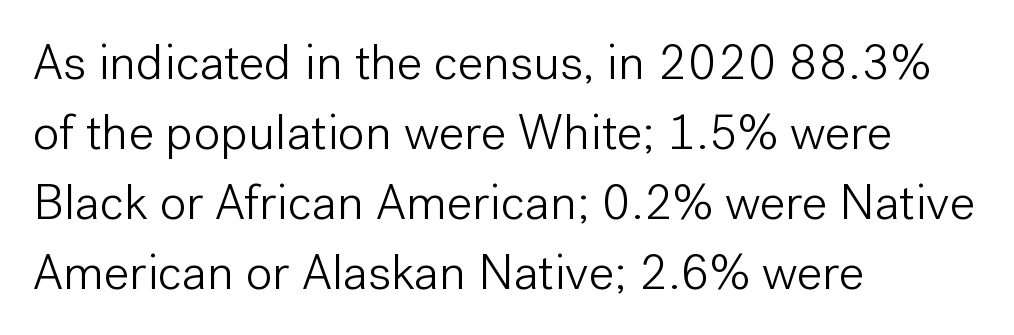
Q: Is the text bold? A: No.
Q: Is the text italic (slanted)? A: No, it is upright.
Q: Is the typeface a serif or a sans-serif typeface? A: Sans-serif.
Q: Is the text underlined? A: No.
Q: How is the paragraph aligned? A: Left-aligned.
Q: Is the spacing between letters normal or unusually wide? A: Normal.
Q: Is the spacing between lines tight, normal or loose? A: Normal.
Q: Width (condensed, normal, or wide)? A: Normal.
Q: Stroke contrast? A: Low.
Q: x-height? A: Medium.
Q: Monospaced? A: No.
